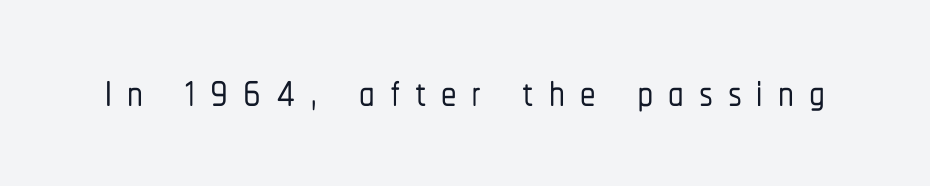
Unlike a traditional serif, this face leaves its strokes unadorned. The area under the type is left untouched. These lines are rendered in a variable-pitch font. Tall strokes in this sample are plumb rather than angled.
